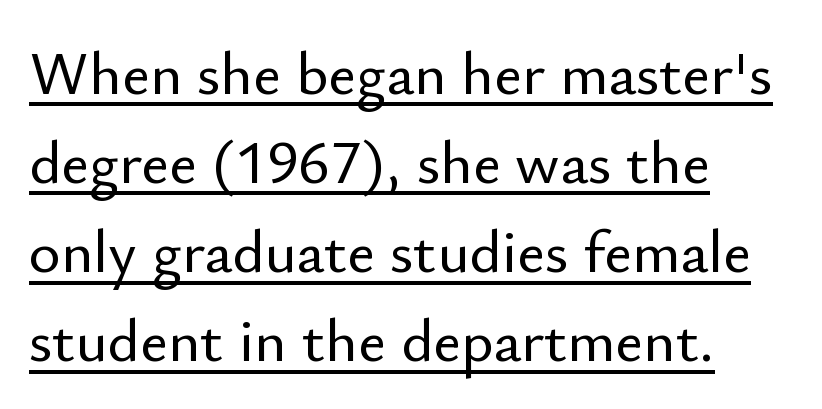
{"serif": "no", "italic": "no", "width": "normal", "stroke_contrast": "low", "x_height": "small", "monospaced": "no", "underline": "yes", "align": "left", "line_spacing": "normal", "line_spacing_ratio": 1.46, "letter_spacing": "normal", "letter_spacing_em": 0.0, "glyph_px": 61}
